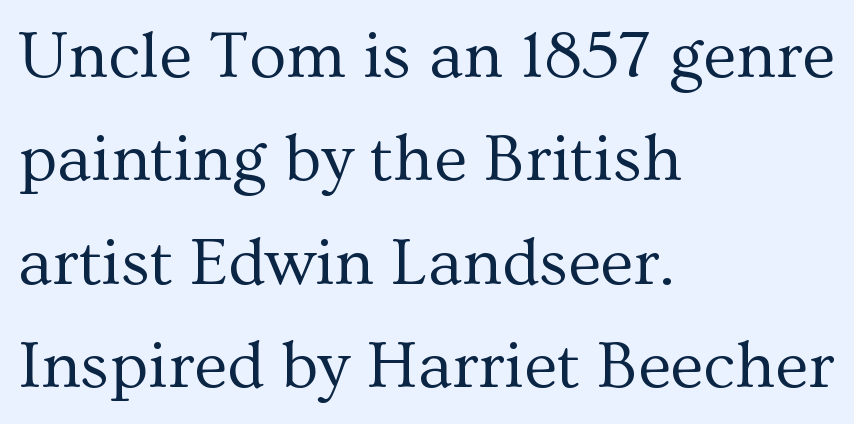
The image shows 68 px regular-weight serif type, upright; set left-aligned, normal line spacing (1.52x), normal letter spacing, not underlined; medium stroke contrast and a medium x-height.
